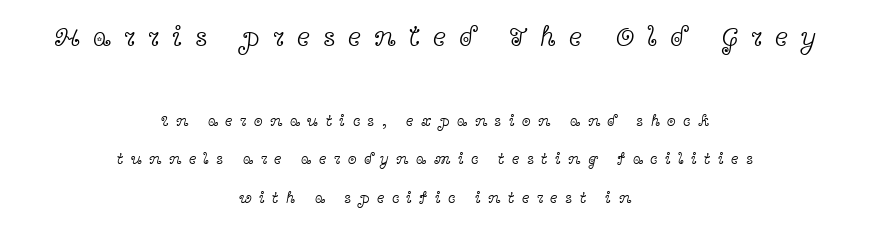
{"serif": "yes", "italic": "no", "bold": "no", "weight": "light", "width": "wide", "x_height": "medium", "monospaced": "no", "underline": "no", "align": "center", "line_spacing": "loose", "line_spacing_ratio": 2.41, "letter_spacing": "wide", "letter_spacing_em": 0.46, "larger_block": "first", "size_ratio": 1.75, "glyph_px": 28}
